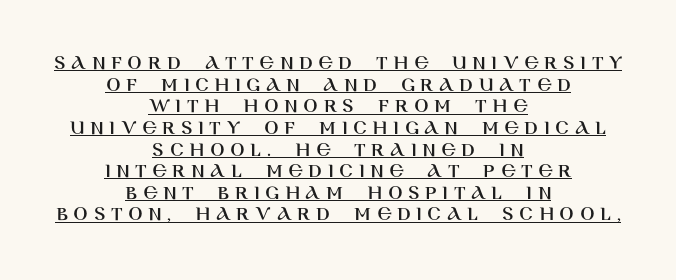
{"italic": "no", "underline": "yes", "align": "center", "line_spacing": "tight", "line_spacing_ratio": 1.03, "letter_spacing": "wide", "letter_spacing_em": 0.27, "glyph_px": 21}
